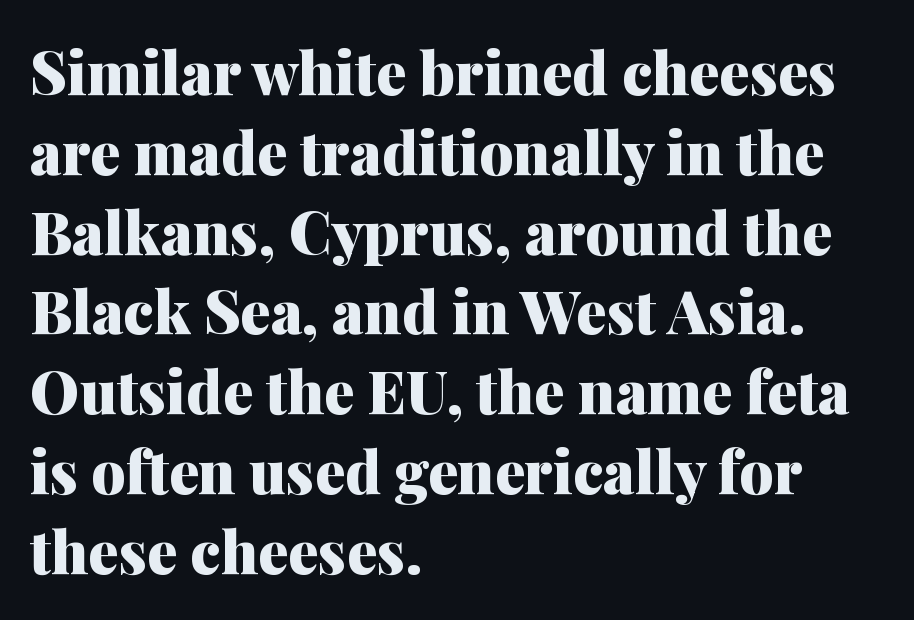
{"serif": "yes", "italic": "no", "bold": "yes", "weight": "heavy", "width": "normal", "stroke_contrast": "medium", "x_height": "medium", "monospaced": "no", "underline": "no", "align": "left", "line_spacing": "normal", "line_spacing_ratio": 1.33, "letter_spacing": "normal", "letter_spacing_em": 0.0, "glyph_px": 60}
